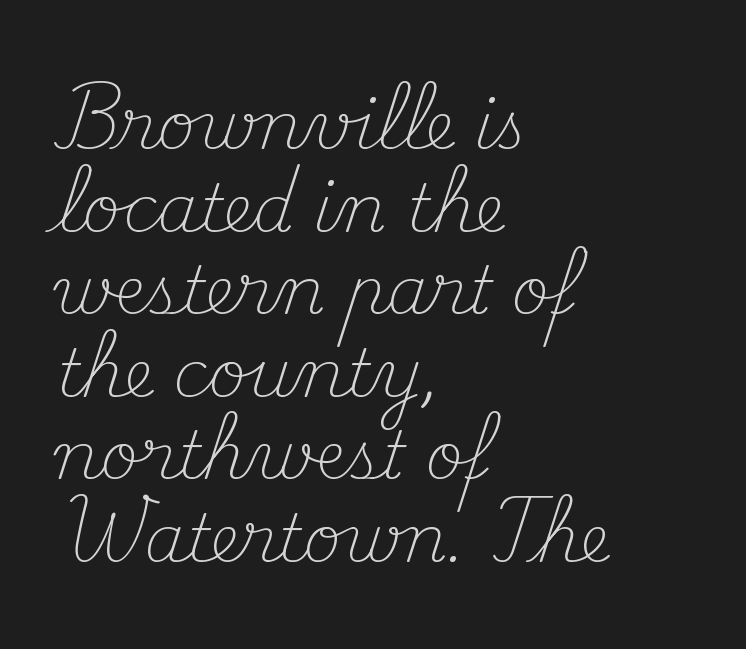
{"serif": "yes", "bold": "no", "weight": "light", "width": "normal", "stroke_contrast": "medium", "x_height": "small", "monospaced": "no", "underline": "no", "align": "left", "line_spacing": "normal", "line_spacing_ratio": 1.27, "letter_spacing": "normal", "letter_spacing_em": 0.0, "glyph_px": 65}
